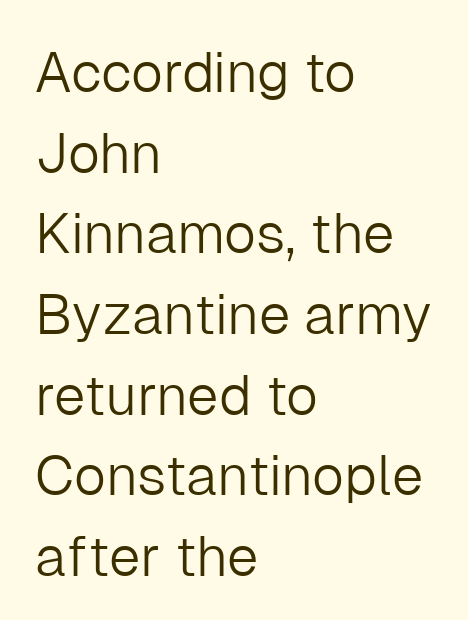
The type family on display is of the sans-serif kind. No word sits above an underline. Quick note: not italic, upright. A light-to-regular cut is what we see here.
